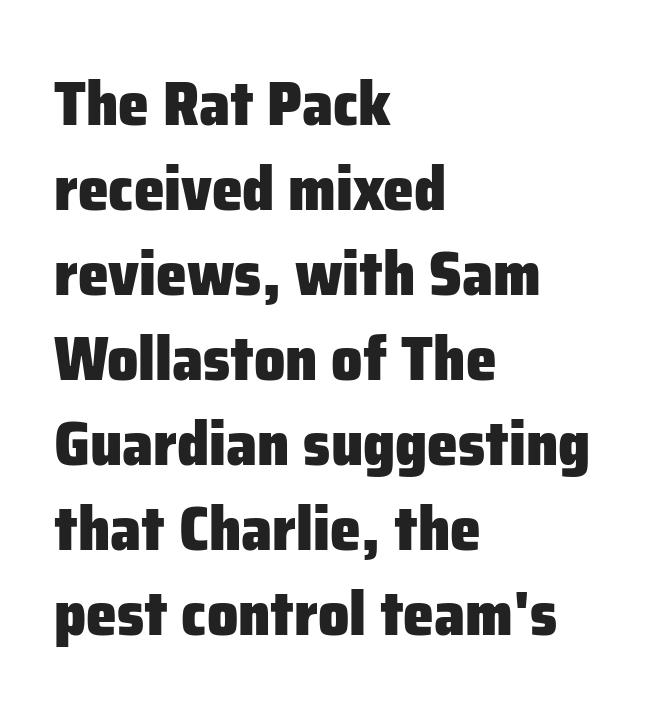
The characters look thick and weighty, a clear bold. The lines are quadded left. Vertical spacing — default. Quick note: not italic, upright.
